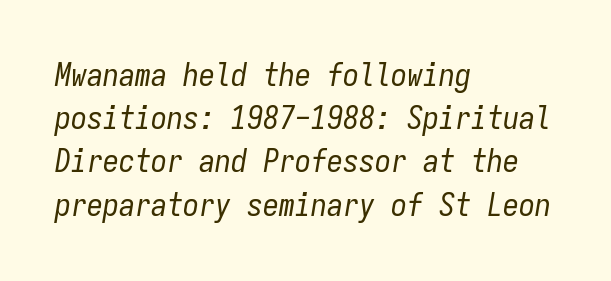
Q: Is the text bold? A: No.
Q: Is the text italic (slanted)? A: Yes, it leans right by about 9 degrees.
Q: Is the text underlined? A: No.
Q: How is the paragraph aligned? A: Left-aligned.
Q: Is the spacing between letters normal or unusually wide? A: Normal.
Q: Is the spacing between lines tight, normal or loose? A: Normal.
Q: Width (condensed, normal, or wide)? A: Condensed.
Q: Stroke contrast? A: Low.
Q: x-height? A: Medium.
Q: Monospaced? A: Yes.
